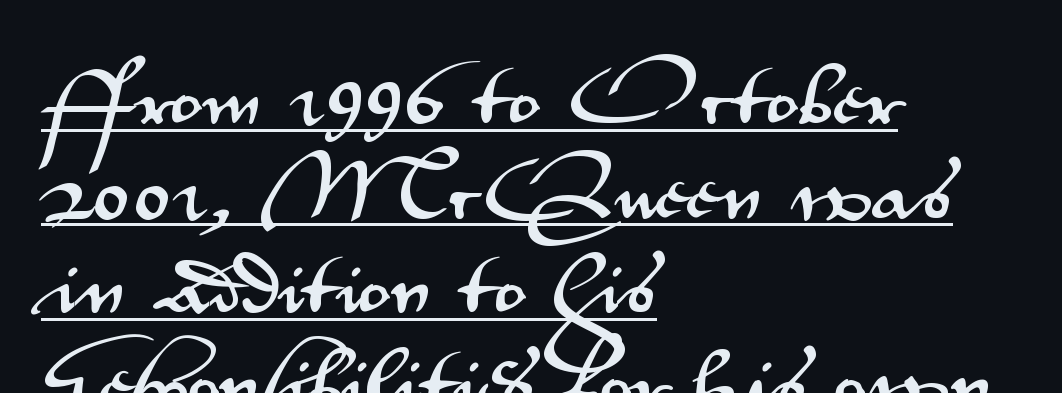
Q: Is the text italic (slanted)? A: Yes.
Q: Is the typeface a serif or a sans-serif typeface? A: Sans-serif.
Q: Is the text underlined? A: Yes.
Q: How is the paragraph aligned? A: Left-aligned.
Q: Is the spacing between letters normal or unusually wide? A: Normal.
Q: Is the spacing between lines tight, normal or loose? A: Normal.
Q: Width (condensed, normal, or wide)? A: Wide.
Q: Stroke contrast? A: Medium.
Q: x-height? A: Small.
Q: Monospaced? A: No.
